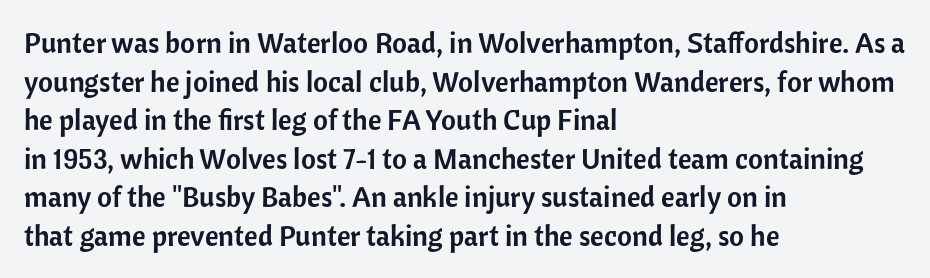
Q: Is the text italic (slanted)? A: No, it is upright.
Q: Is the typeface a serif or a sans-serif typeface? A: Sans-serif.
Q: Is the text underlined? A: No.
Q: How is the paragraph aligned? A: Left-aligned.
Q: Is the spacing between letters normal or unusually wide? A: Normal.
Q: Is the spacing between lines tight, normal or loose? A: Normal.
Q: Width (condensed, normal, or wide)? A: Normal.
Q: Stroke contrast? A: Low.
Q: x-height? A: Medium.
Q: Monospaced? A: No.
